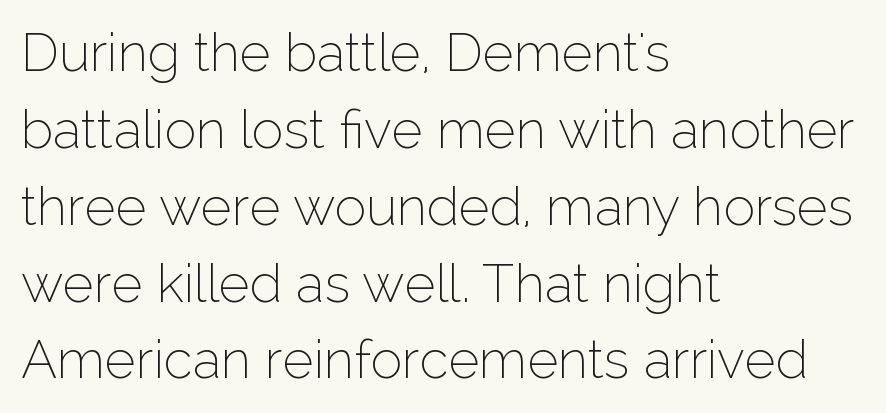
The image shows 53 px thin sans-serif type, upright; set left-aligned, normal line spacing (1.45x), normal letter spacing, not underlined; low stroke contrast and a medium x-height.
